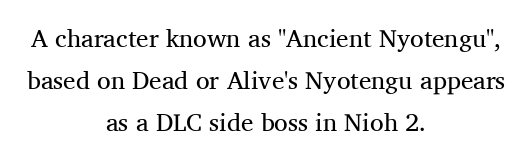
A quiet, ordinary-to-light weight characterises the typeface. A normal amount of white space separates one row of letters from the next. Any mark beneath the type? The region is blank. The line texture is even and compact thanks to regular tracking. Posture: upright roman. The setting favours the middle, as headings and verse often do.
